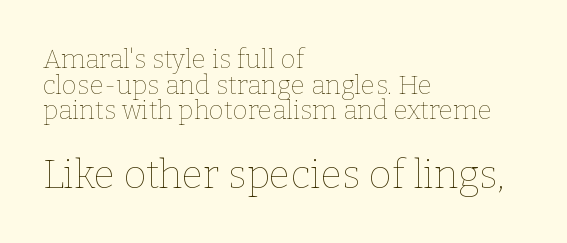
Q: Is the text bold? A: No.
Q: Is the text italic (slanted)? A: No, it is upright.
Q: Is the text underlined? A: No.
Q: How is the paragraph aligned? A: Left-aligned.
Q: Is the spacing between letters normal or unusually wide? A: Normal.
Q: Is the spacing between lines tight, normal or loose? A: Tight.
Q: Which block of text is set in a larger size, the first (top) or the second (bottom)? A: The second (bottom) one.
Q: Width (condensed, normal, or wide)? A: Normal.
Q: Stroke contrast? A: Low.
Q: x-height? A: Medium.
Q: Monospaced? A: No.
